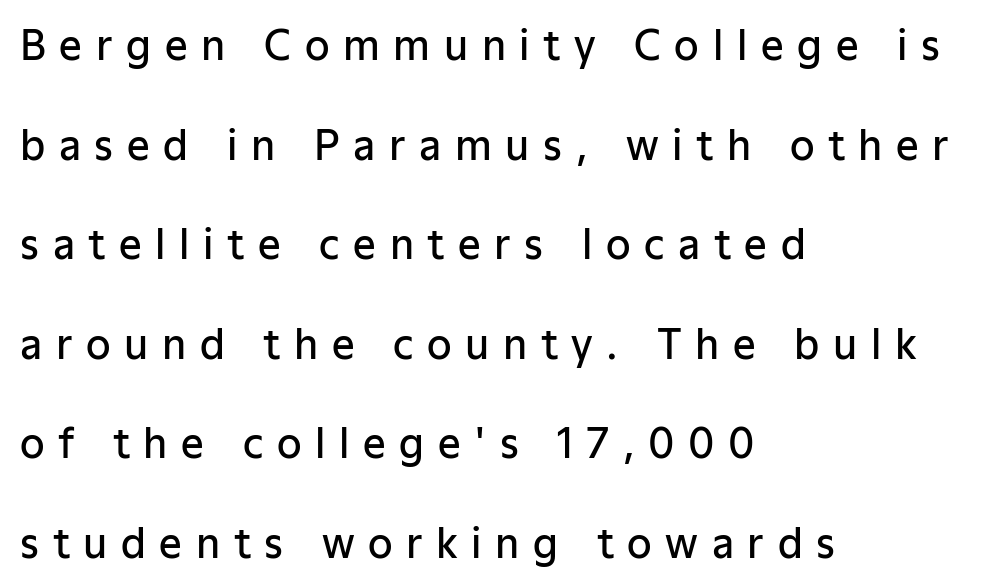
Q: Is the text bold? A: Semi-bold.
Q: Is the text italic (slanted)? A: No, it is upright.
Q: Is the typeface a serif or a sans-serif typeface? A: Sans-serif.
Q: Is the text underlined? A: No.
Q: How is the paragraph aligned? A: Left-aligned.
Q: Is the spacing between letters normal or unusually wide? A: Unusually wide.
Q: Is the spacing between lines tight, normal or loose? A: Loose.
Q: Width (condensed, normal, or wide)? A: Normal.
Q: Stroke contrast? A: Low.
Q: x-height? A: Medium.
Q: Monospaced? A: No.
